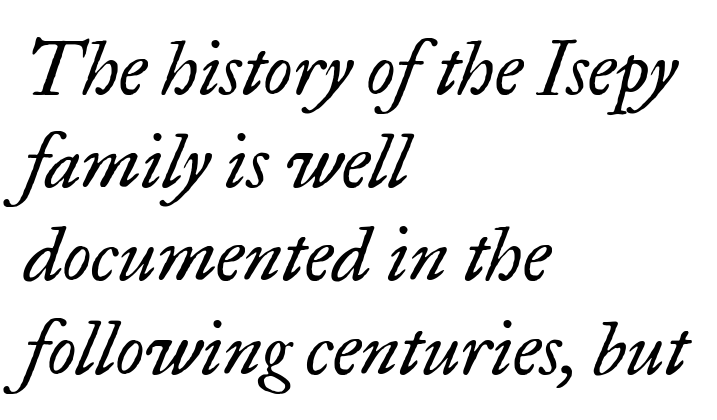
Q: Is the text bold? A: No.
Q: Is the text italic (slanted)? A: Yes, it leans right by about 17 degrees.
Q: Is the typeface a serif or a sans-serif typeface? A: Serif.
Q: Is the text underlined? A: No.
Q: How is the paragraph aligned? A: Left-aligned.
Q: Is the spacing between letters normal or unusually wide? A: Normal.
Q: Is the spacing between lines tight, normal or loose? A: Normal.
Q: Width (condensed, normal, or wide)? A: Normal.
Q: Stroke contrast? A: Low.
Q: x-height? A: Small.
Q: Monospaced? A: No.
